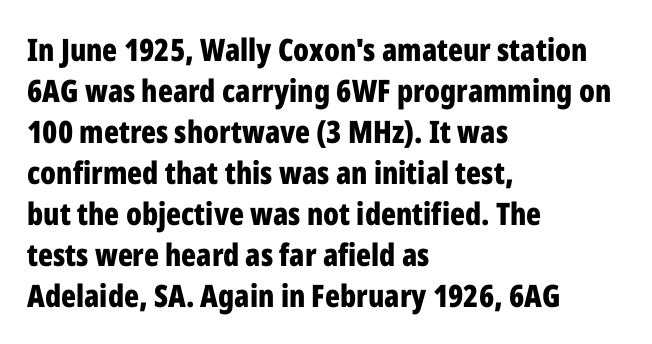
{"serif": "no", "italic": "no", "bold": "yes", "weight": "bold", "width": "condensed", "stroke_contrast": "low", "x_height": "medium", "monospaced": "no", "underline": "no", "align": "left", "line_spacing": "normal", "line_spacing_ratio": 1.32, "letter_spacing": "normal", "letter_spacing_em": 0.0, "glyph_px": 31}
